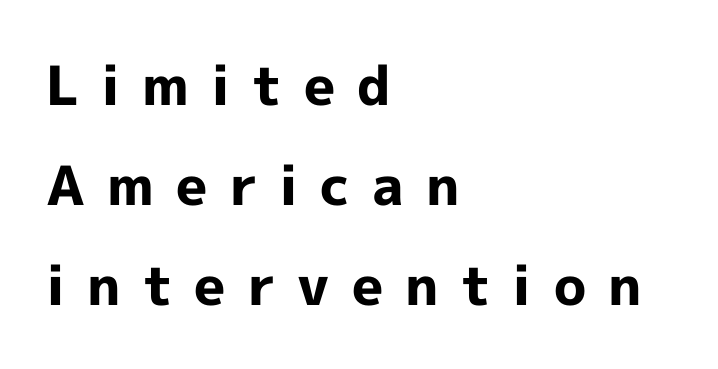
Rendered with straight, roman letterforms. Is this a sans? Yes — the strokes have no serifs. Descenders are the only things crossing below the line. The tracking jumps out immediately: characters are airy and widely separated. Set as a true bold cut, around the 700 mark.
